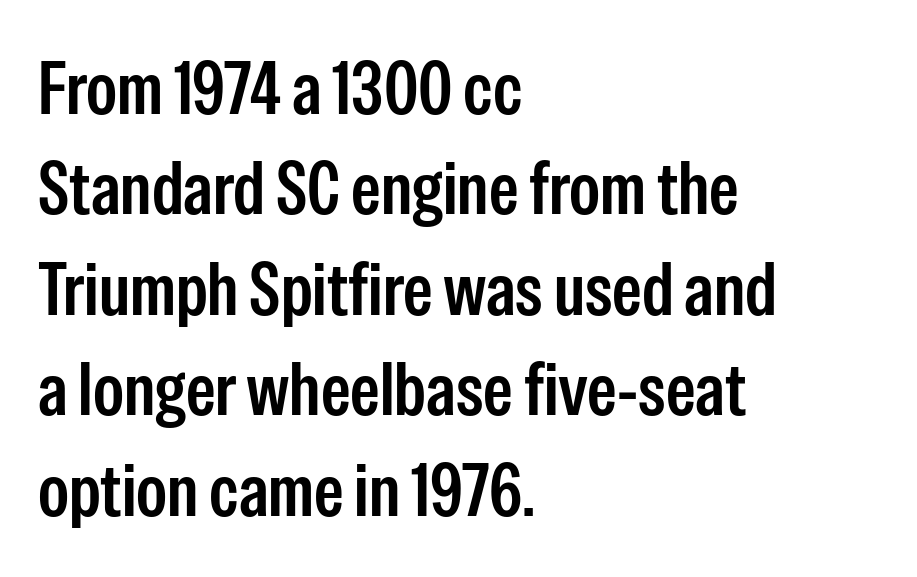
Q: Is the text italic (slanted)? A: No, it is upright.
Q: Is the typeface a serif or a sans-serif typeface? A: Sans-serif.
Q: Is the text underlined? A: No.
Q: How is the paragraph aligned? A: Left-aligned.
Q: Is the spacing between letters normal or unusually wide? A: Normal.
Q: Is the spacing between lines tight, normal or loose? A: Normal.
Q: Width (condensed, normal, or wide)? A: Condensed.
Q: Stroke contrast? A: Low.
Q: x-height? A: Medium.
Q: Monospaced? A: No.
